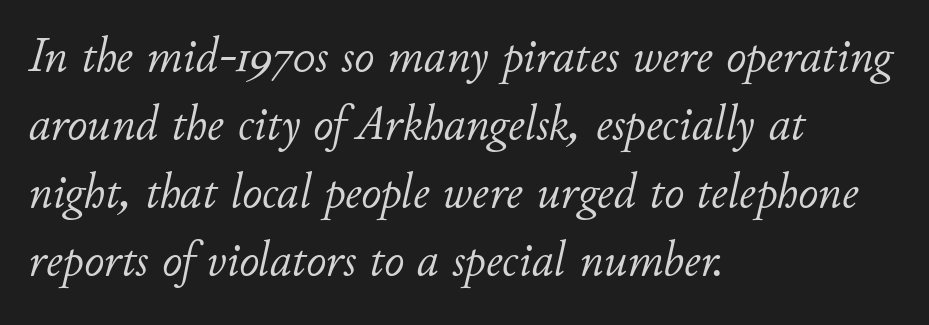
The image shows 49 px light type, italic (leaning right); set left-aligned, normal line spacing (1.39x), normal letter spacing, not underlined; low stroke contrast and a small x-height.
